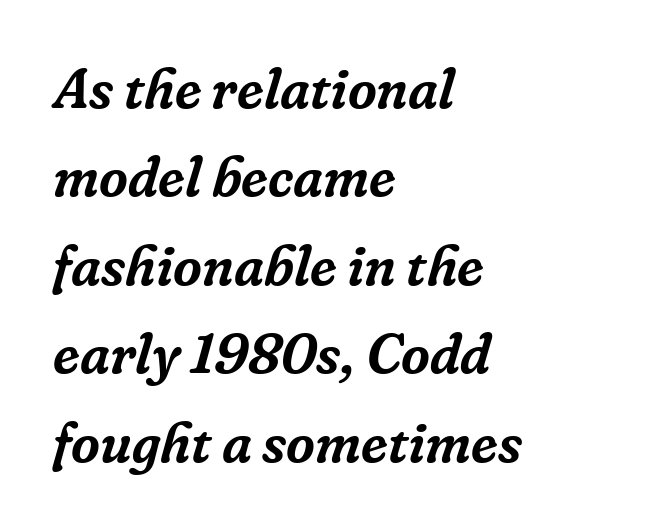
The image shows 56 px serif type, italic (leaning right); set left-aligned, normal line spacing (1.58x), normal letter spacing, not underlined; low stroke contrast and a medium x-height.
